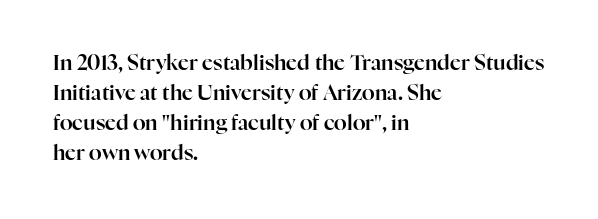
Q: Is the text italic (slanted)? A: No, it is upright.
Q: Is the text underlined? A: No.
Q: How is the paragraph aligned? A: Left-aligned.
Q: Is the spacing between letters normal or unusually wide? A: Normal.
Q: Is the spacing between lines tight, normal or loose? A: Normal.
